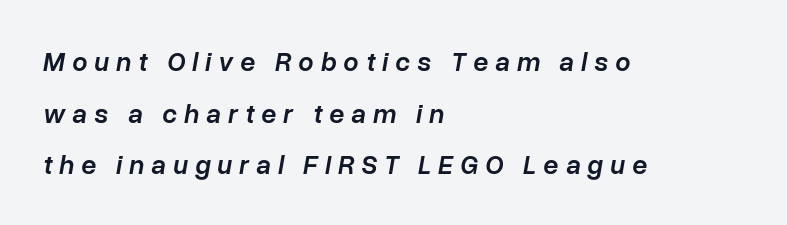
The image shows 27 px text type, italic (leaning right); set left-aligned, loose line spacing (1.91x), unusually wide letter spacing (+0.26 em), not underlined.
